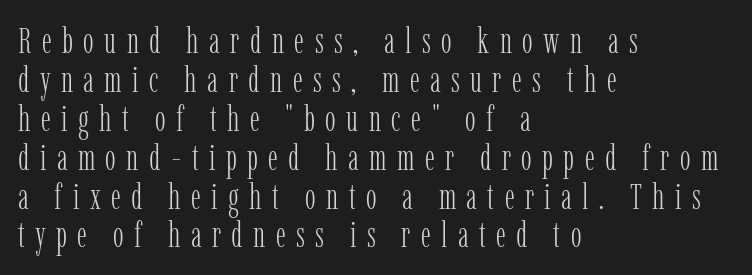
The image shows 36 px light, condensed serif type, upright; set left-aligned, tight line spacing (1.08x), unusually wide letter spacing (+0.29 em), not underlined; low stroke contrast and a medium x-height.
